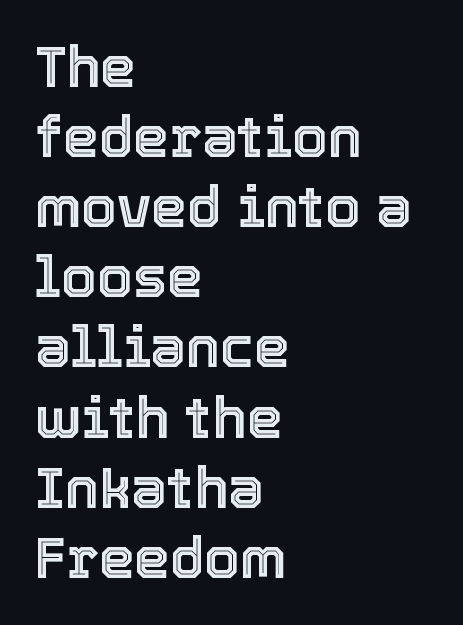
The image shows 57 px text type, upright; set left-aligned, line spacing 1.23x, normal letter spacing, not underlined; a medium x-height.
